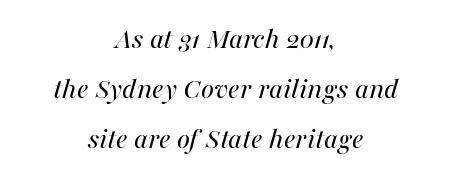
{"italic": "yes", "lean": "right", "slant_degrees": 16, "bold": "no", "weight": "regular", "width": "normal", "stroke_contrast": "medium", "x_height": "medium", "monospaced": "no", "underline": "no", "align": "center", "line_spacing": "normal", "line_spacing_ratio": 1.62, "letter_spacing": "normal", "letter_spacing_em": 0.0, "glyph_px": 31}
